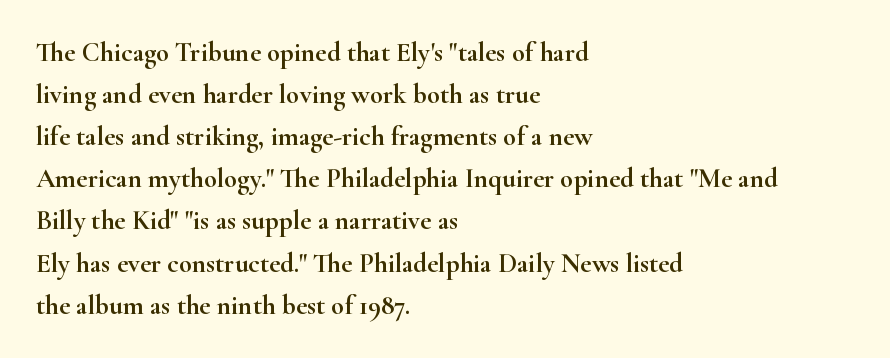
Quick note: underline off. The typesetter chose a ragged-right arrangement here. Posture: straight, roman, zero tilt. Leading: standard. Words appear dense and cohesive because spacing is normal.
